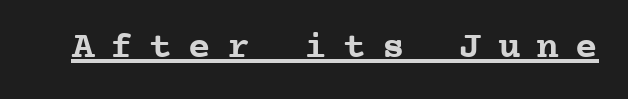
{"serif": "yes", "italic": "no", "bold": "yes", "weight": "semibold", "width": "normal", "stroke_contrast": "low", "x_height": "medium", "monospaced": "yes", "underline": "yes", "letter_spacing": "wide", "letter_spacing_em": 0.42, "glyph_px": 38}
